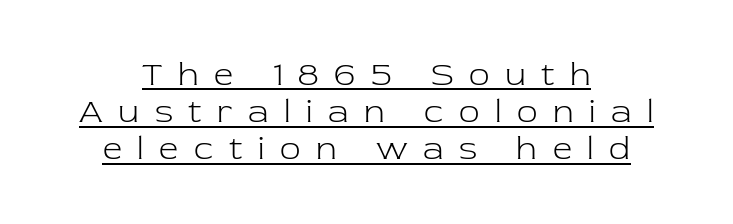
The image shows 34 px light serif type, upright; set centered, tight line spacing (1.09x), unusually wide letter spacing (+0.46 em), underlined; low stroke contrast and a medium x-height.
